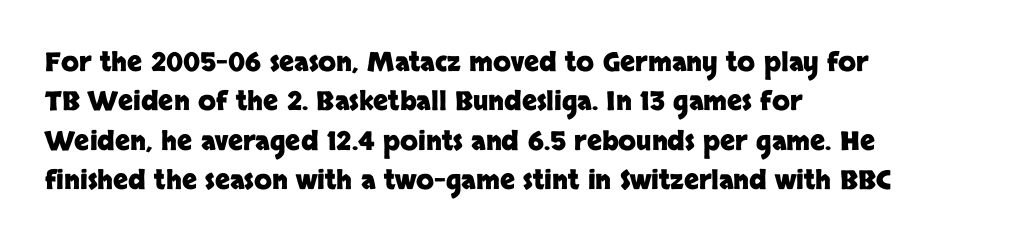
Typeset ragged right — the left edge is the straight one. The passage shown is not underscored anywhere. The lettering stays uniformly vertical, giving the passage a roman look. Short note: letters normally spaced.
